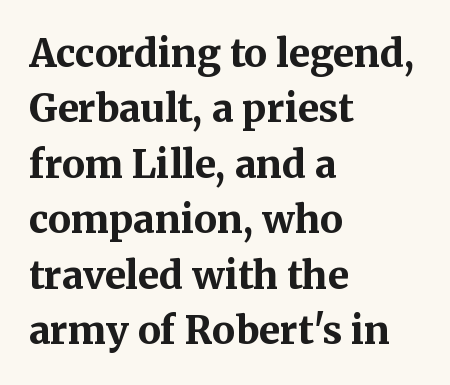
The image shows 38 px bold serif type, upright; set left-aligned, normal line spacing (1.46x), normal letter spacing, not underlined; medium stroke contrast and a medium x-height.
